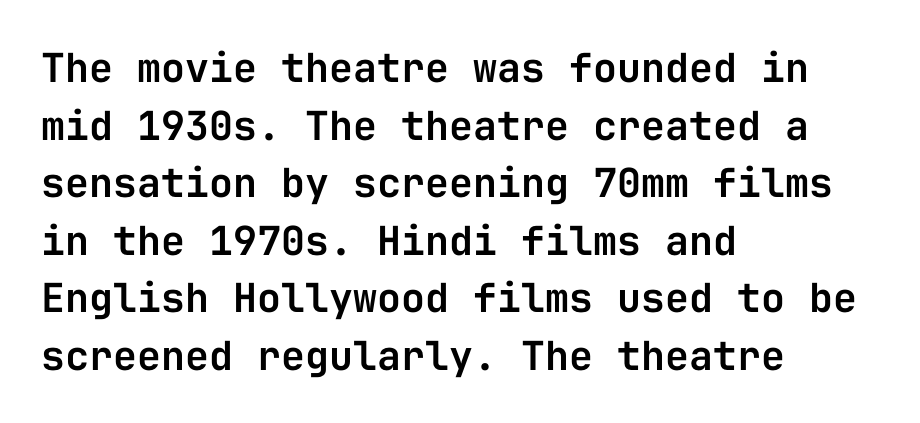
Q: Is the text italic (slanted)? A: No, it is upright.
Q: Is the typeface a serif or a sans-serif typeface? A: Sans-serif.
Q: Is the text underlined? A: No.
Q: How is the paragraph aligned? A: Left-aligned.
Q: Is the spacing between letters normal or unusually wide? A: Normal.
Q: Is the spacing between lines tight, normal or loose? A: Normal.
Q: Width (condensed, normal, or wide)? A: Normal.
Q: Stroke contrast? A: Low.
Q: x-height? A: Medium.
Q: Monospaced? A: Yes.
